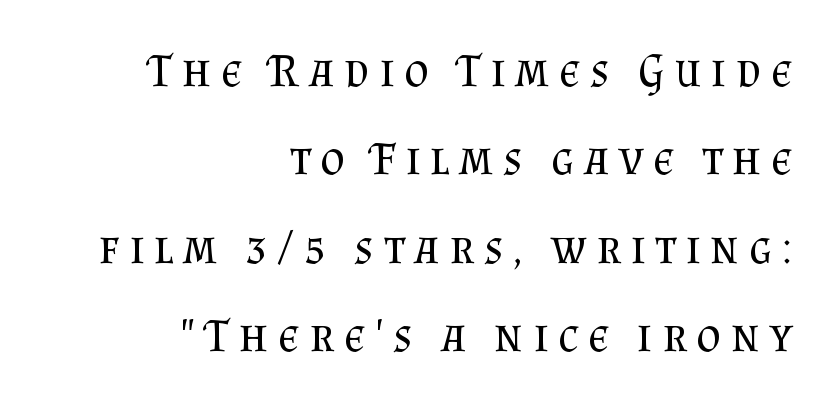
Q: Is the text bold? A: No.
Q: Is the text italic (slanted)? A: No, it is upright.
Q: Is the typeface a serif or a sans-serif typeface? A: Serif.
Q: Is the text underlined? A: No.
Q: How is the paragraph aligned? A: Right-aligned.
Q: Is the spacing between letters normal or unusually wide? A: Unusually wide.
Q: Width (condensed, normal, or wide)? A: Normal.
Q: Stroke contrast? A: Medium.
Q: x-height? A: Small.
Q: Monospaced? A: No.
